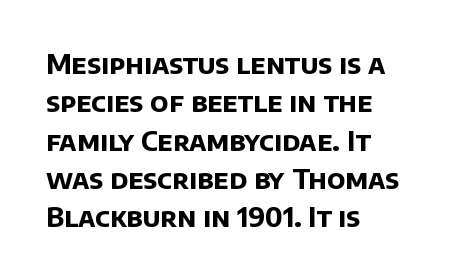
The setting favours the left margin, as ordinary paragraphs usually do. The baseline area is clear. Each glyph is drawn with heavy, bold strokes. Standard letterfit; no display-style spreading of the glyphs. A normal amount of white space separates one row of letters from the next.
